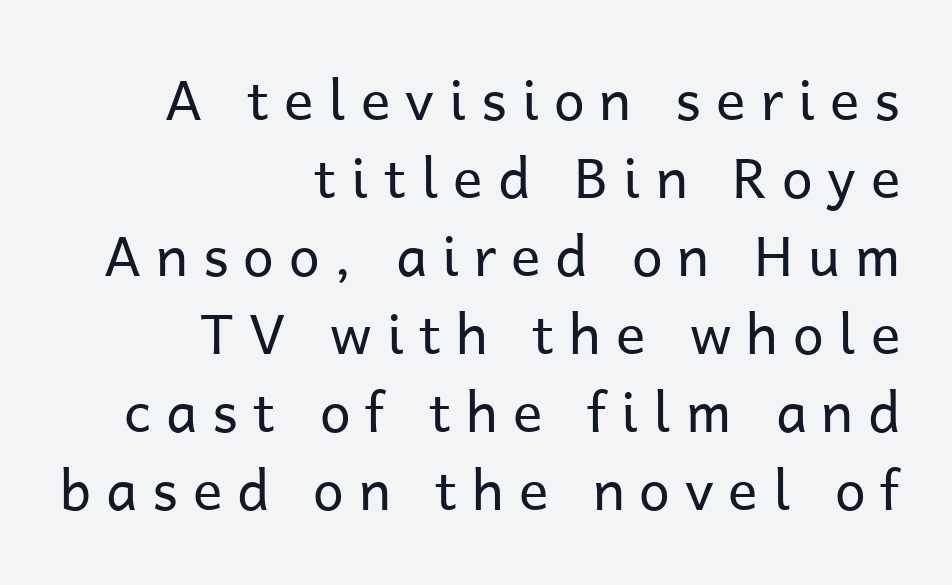
This block has exactly the height ordinary leading produces. No extra ink here — the face is not bold. Letters rest on an invisible, unmarked baseline. The horizontal fit of the characters is loose and conspicuously gappy.
